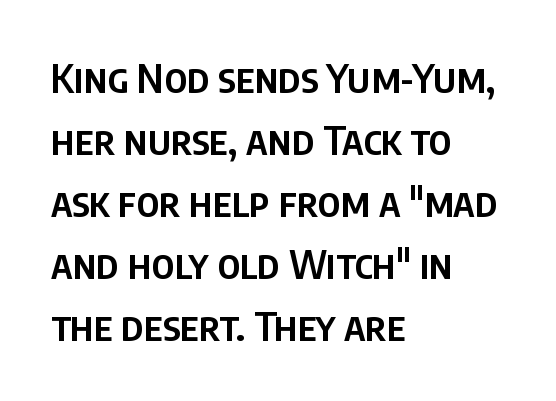
The foot of each line stays bare and open. The letters stand upright; this is a roman face. Does extra space separate the letters? No, they use regular spacing. The vertical gap from one line to the next is medium. The face used here is a sans, in the tradition of grotesques and geometrics. The font is running at a semibold setting, under full bold.
